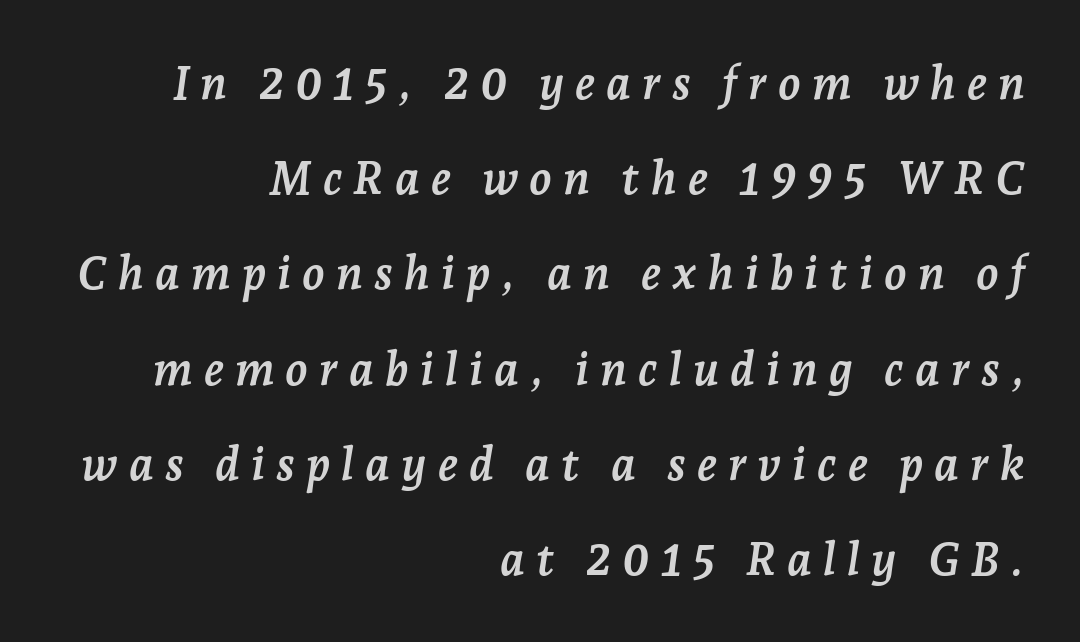
Would a proofreader flag this as italicized? Yes. Typographic density is high because the face is bold. Characters follow at a spacing far wider than the type designer built in. The characters display serif detailing at their extremities. Do the characters align in a grid? No, the font is proportional. Rows of type keep a wide berth in the vertical direction.
